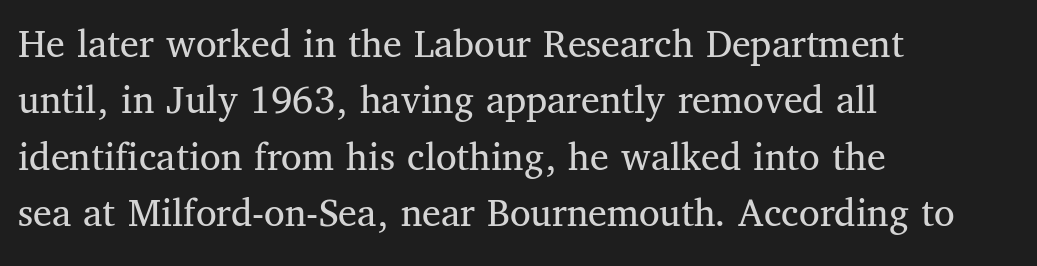
Does the lettering tilt? It doesn't — this is upright. The passage is arranged the way most books set body copy — flush left. Quick note: interline space is typical. A light-to-regular cut is what we see here. Think of a printed novel: that variable character pitch is what you see here. Tracking value appears to be zero — textbook default spacing.
